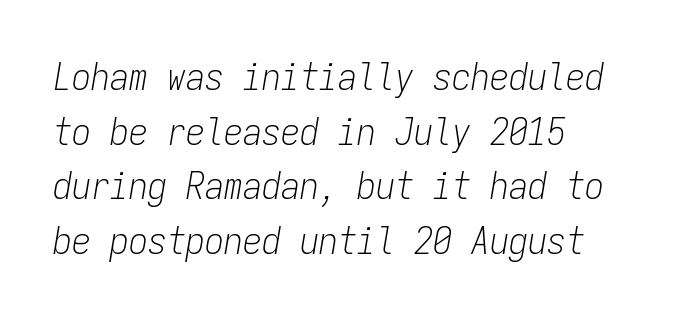
Q: Is the text bold? A: No.
Q: Is the text italic (slanted)? A: Yes, it leans right by about 9 degrees.
Q: Is the text underlined? A: No.
Q: Is the spacing between letters normal or unusually wide? A: Normal.
Q: Is the spacing between lines tight, normal or loose? A: Normal.
Q: Width (condensed, normal, or wide)? A: Condensed.
Q: Stroke contrast? A: Low.
Q: x-height? A: Medium.
Q: Monospaced? A: Yes.
